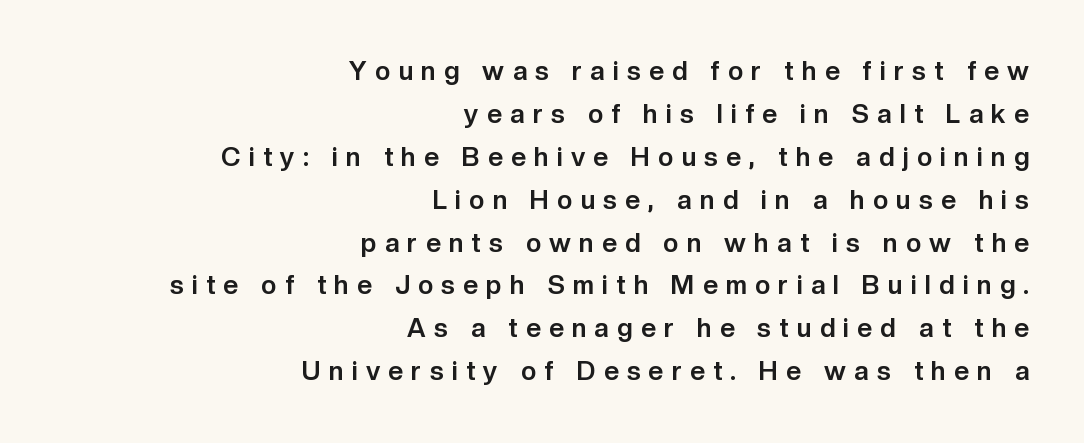
Q: Is the text bold? A: Yes.
Q: Is the text italic (slanted)? A: No, it is upright.
Q: Is the text underlined? A: No.
Q: How is the paragraph aligned? A: Right-aligned.
Q: Is the spacing between letters normal or unusually wide? A: Unusually wide.
Q: Is the spacing between lines tight, normal or loose? A: Normal.
